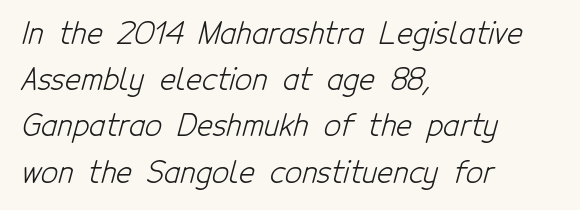
The image shows 30 px light, condensed sans-serif type; set left-aligned, normal line spacing (1.54x), normal letter spacing, not underlined; low stroke contrast and a medium x-height.
